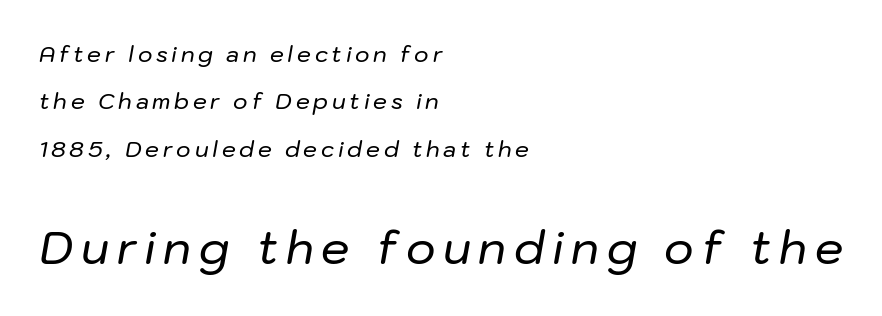
{"italic": "yes", "lean": "right", "slant_degrees": 10, "width": "normal", "stroke_contrast": "low", "x_height": "medium", "monospaced": "no", "underline": "no", "align": "left", "line_spacing": "loose", "line_spacing_ratio": 2.15, "larger_block": "second", "size_ratio": 2.05, "glyph_px": 45}
